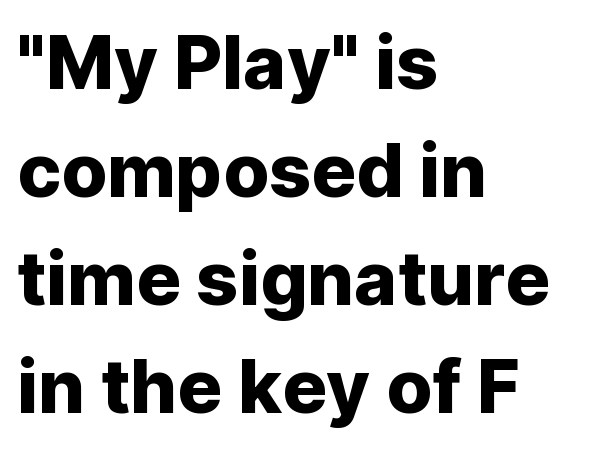
Compared with typical paragraphs, the rows here are spaced about the same. The letters stand straight up with perfectly vertical stems. The letters sit at their default tracking, neither squeezed nor spread. The gap between lines stays unmarked. The designer went with a sans here, leaving each stem footless. The ragged edge is on the right, which tells us the setting is flush left.
